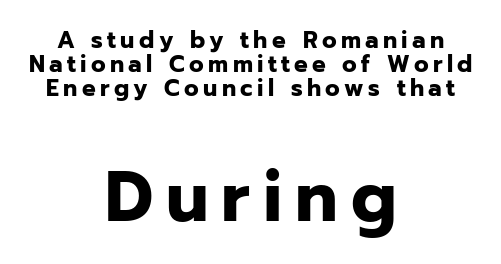
The image shows 72 px bold sans-serif type, upright; set centered, tight line spacing (0.99x), not underlined; the second (bottom) block is 3.0x larger; low stroke contrast and a medium x-height.
